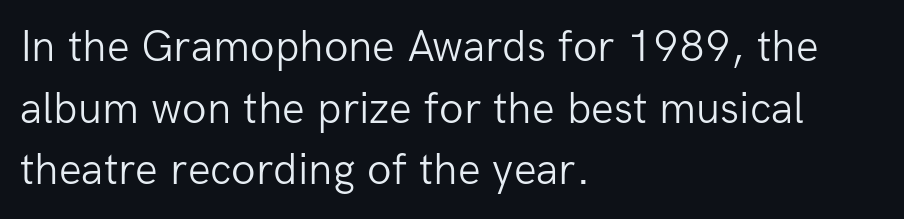
The image shows 45 px light sans-serif type, upright; set left-aligned, normal line spacing (1.37x), normal letter spacing, not underlined; low stroke contrast and a medium x-height.
